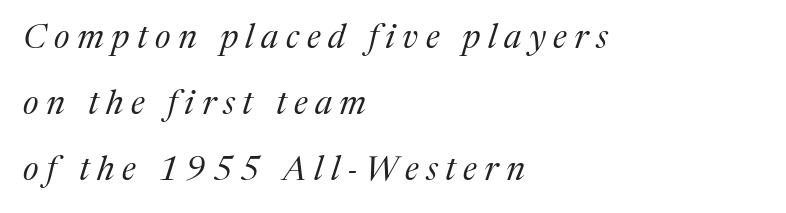
The image shows 34 px regular-weight serif type, italic (leaning right); set left-aligned, loose line spacing (1.94x), unusually wide letter spacing (+0.22 em), not underlined; medium stroke contrast and a medium x-height.
